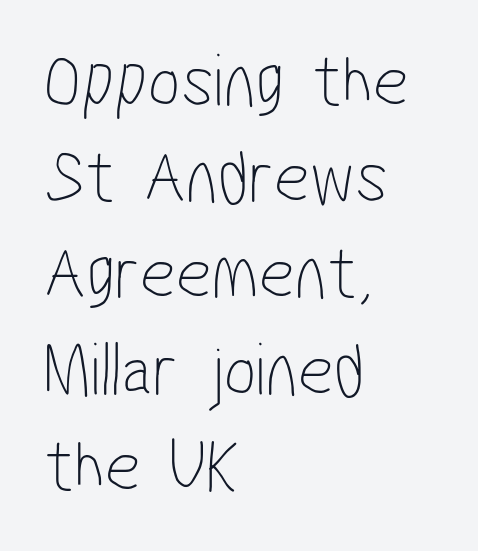
Q: Is the text bold? A: No.
Q: Is the typeface a serif or a sans-serif typeface? A: Sans-serif.
Q: Is the text underlined? A: No.
Q: How is the paragraph aligned? A: Left-aligned.
Q: Is the spacing between letters normal or unusually wide? A: Normal.
Q: Is the spacing between lines tight, normal or loose? A: Normal.
Q: Width (condensed, normal, or wide)? A: Condensed.
Q: Stroke contrast? A: Low.
Q: x-height? A: Medium.
Q: Monospaced? A: No.
